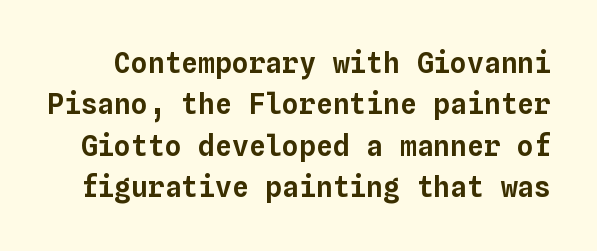
{"italic": "no", "width": "normal", "stroke_contrast": "low", "x_height": "medium", "monospaced": "yes", "underline": "no", "line_spacing": "normal", "line_spacing_ratio": 1.48, "letter_spacing": "normal", "letter_spacing_em": 0.0, "glyph_px": 28}
